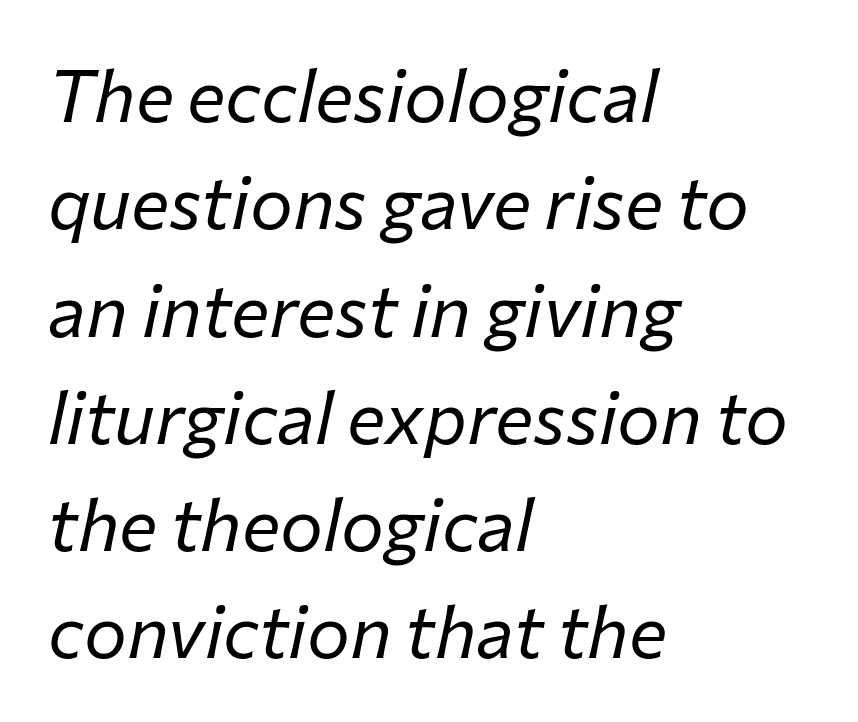
Leading: standard. Weight: regular or lighter. This sample uses an oblique cut, with every glyph tilted off the vertical. Anything drawn beneath the words? Only blank space. Proportional: the letters do not fall into vertical columns. Compared with typical body copy, the letter spacing here is the same.
